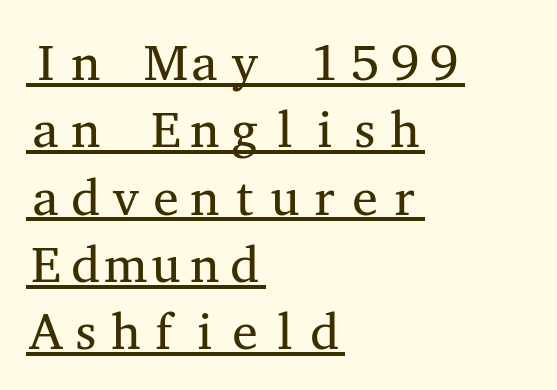
Q: Is the text bold? A: No.
Q: Is the text italic (slanted)? A: No, it is upright.
Q: Is the typeface a serif or a sans-serif typeface? A: Serif.
Q: Is the text underlined? A: Yes.
Q: How is the paragraph aligned? A: Left-aligned.
Q: Is the spacing between letters normal or unusually wide? A: Normal.
Q: Is the spacing between lines tight, normal or loose? A: Normal.
Q: Width (condensed, normal, or wide)? A: Wide.
Q: Stroke contrast? A: Medium.
Q: x-height? A: Medium.
Q: Monospaced? A: Yes.
